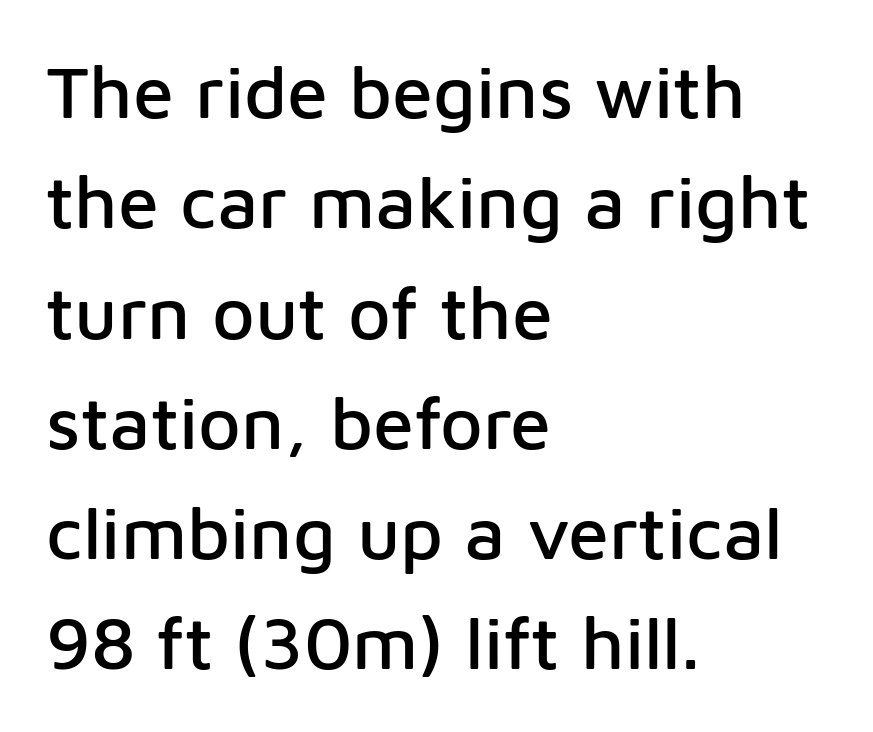
Q: Is the text italic (slanted)? A: No, it is upright.
Q: Is the typeface a serif or a sans-serif typeface? A: Sans-serif.
Q: Is the text underlined? A: No.
Q: How is the paragraph aligned? A: Left-aligned.
Q: Is the spacing between letters normal or unusually wide? A: Normal.
Q: Is the spacing between lines tight, normal or loose? A: Normal.
Q: Width (condensed, normal, or wide)? A: Normal.
Q: Stroke contrast? A: Low.
Q: x-height? A: Medium.
Q: Monospaced? A: No.
